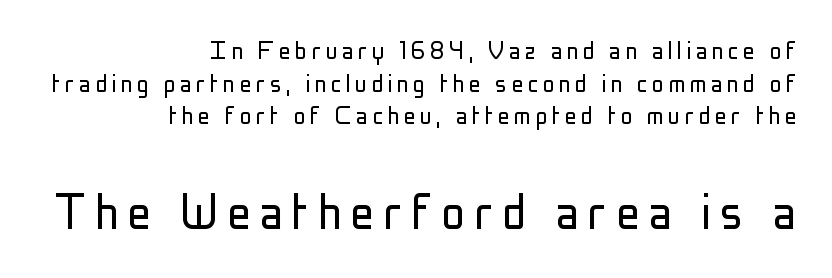
Top chunk: small. Bottom chunk: large. This is sans-serif lettering, the kind often seen on screens and signage. Does the leading feel generous? Not at all — it's pinched. You can tell it's not italic because the verticals are truly vertical. The font sits on the lighter half of the weight spectrum, regular included. In CSS terms this would be text-align: right.
